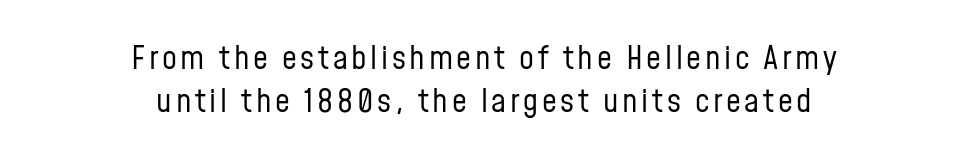
The passage shown is not underscored anywhere. Centered paragraph, ragged on both sides. The type family on display is of the sans-serif kind. Tall strokes in this sample are plumb rather than angled.
